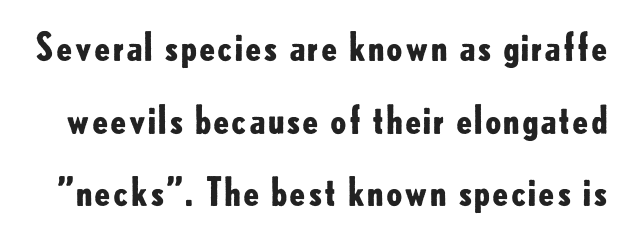
Q: Is the text bold? A: Yes.
Q: Is the text italic (slanted)? A: No, it is upright.
Q: Is the typeface a serif or a sans-serif typeface? A: Sans-serif.
Q: Is the text underlined? A: No.
Q: Is the spacing between letters normal or unusually wide? A: Normal.
Q: Is the spacing between lines tight, normal or loose? A: Loose.
Q: Width (condensed, normal, or wide)? A: Normal.
Q: Stroke contrast? A: Low.
Q: x-height? A: Small.
Q: Monospaced? A: No.
